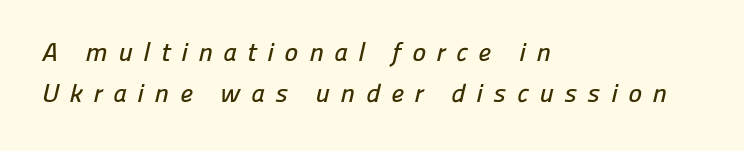
{"underline": "no", "align": "left", "line_spacing": "normal", "line_spacing_ratio": 1.59, "letter_spacing": "wide", "letter_spacing_em": 0.41, "glyph_px": 26}
